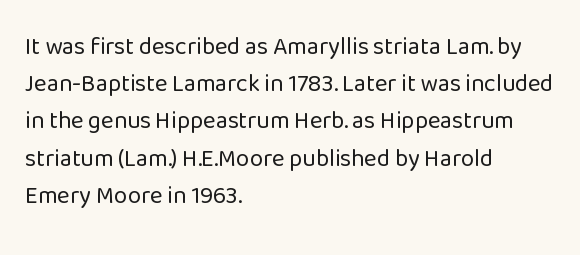
Q: Is the text bold? A: No.
Q: Is the text italic (slanted)? A: No, it is upright.
Q: Is the text underlined? A: No.
Q: How is the paragraph aligned? A: Left-aligned.
Q: Is the spacing between letters normal or unusually wide? A: Normal.
Q: Is the spacing between lines tight, normal or loose? A: Normal.
